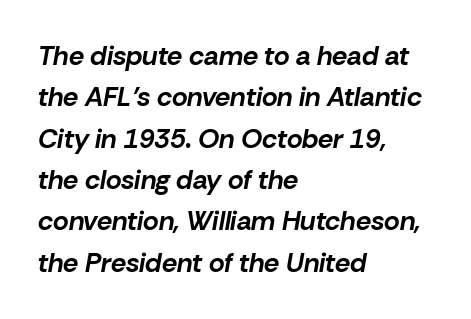
Q: Is the text bold? A: Yes.
Q: Is the text italic (slanted)? A: Yes, it leans right by about 10 degrees.
Q: Is the text underlined? A: No.
Q: How is the paragraph aligned? A: Left-aligned.
Q: Is the spacing between letters normal or unusually wide? A: Normal.
Q: Is the spacing between lines tight, normal or loose? A: Normal.
